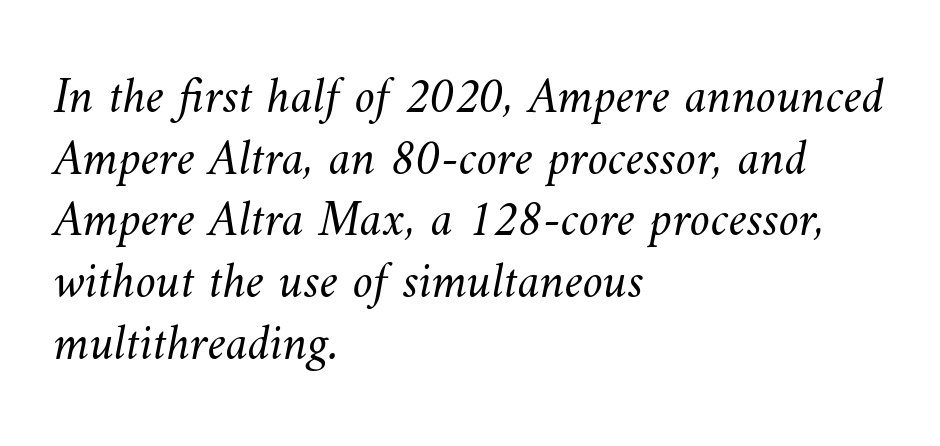
The image shows 51 px light type; set left-aligned, line spacing 1.21x, normal letter spacing, not underlined; medium stroke contrast and a small x-height.
